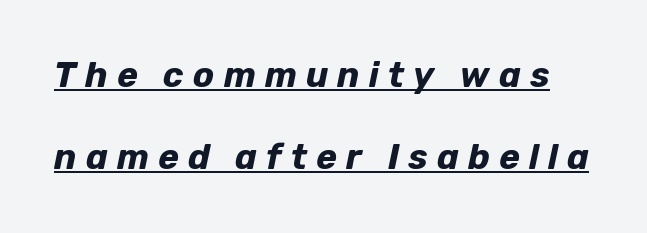
{"italic": "yes", "lean": "right", "slant_degrees": 12, "bold": "yes", "weight": "bold", "width": "normal", "stroke_contrast": "low", "x_height": "medium", "monospaced": "no", "underline": "yes", "line_spacing": "loose", "line_spacing_ratio": 2.35, "letter_spacing": "wide", "letter_spacing_em": 0.26, "glyph_px": 35}
